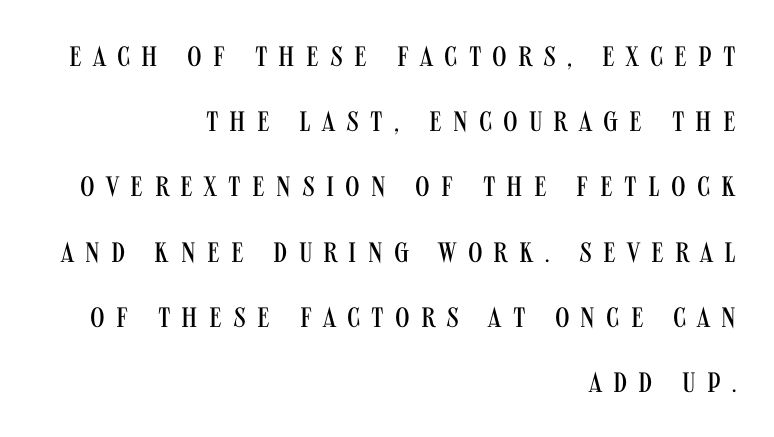
The image shows 28 px regular-weight, condensed sans-serif type, upright; set right-aligned, loose line spacing (2.33x), unusually wide letter spacing (+0.4 em), not underlined; medium stroke contrast and a large x-height.
